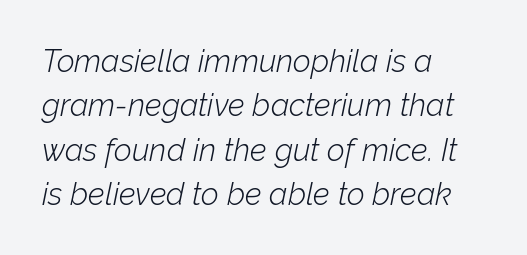
If you drew a line through each stem, it would be angled. Check the space under the baseline: it is left empty. Here the designer chose a conventional face with non-uniform glyph widths. The typesetter chose a ragged-right arrangement here. Observe the ordinary spacing: letters are neighbours, not strangers.
